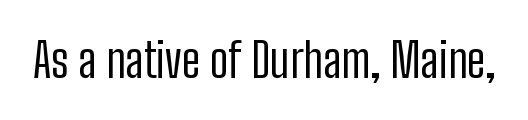
{"serif": "no", "italic": "no", "bold": "no", "weight": "regular", "width": "condensed", "stroke_contrast": "low", "x_height": "medium", "monospaced": "no", "underline": "no", "letter_spacing": "normal", "letter_spacing_em": 0.0, "glyph_px": 47}
